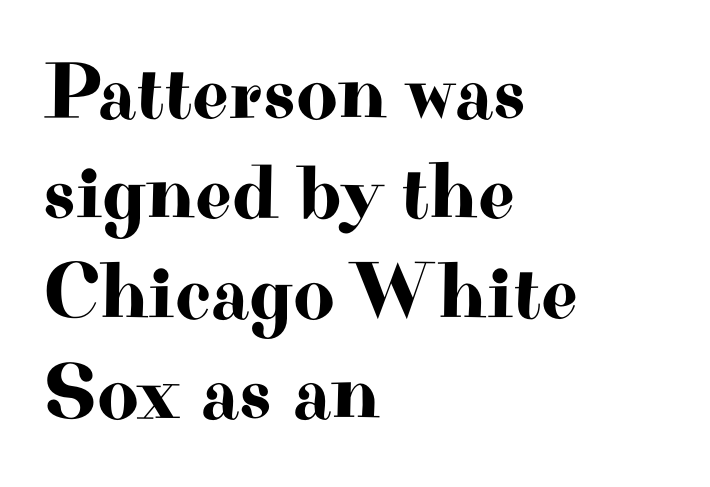
{"serif": "yes", "italic": "no", "width": "wide", "stroke_contrast": "high", "x_height": "small", "monospaced": "no", "underline": "no", "align": "left", "line_spacing": "normal", "line_spacing_ratio": 1.25, "letter_spacing": "normal", "letter_spacing_em": 0.0, "glyph_px": 80}
